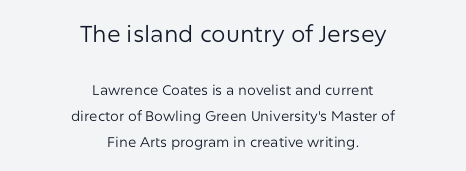
{"italic": "no", "bold": "no", "underline": "no", "align": "center", "line_spacing_ratio": 1.88, "letter_spacing": "normal", "letter_spacing_em": 0.0, "larger_block": "first", "size_ratio": 1.64, "glyph_px": 23}
